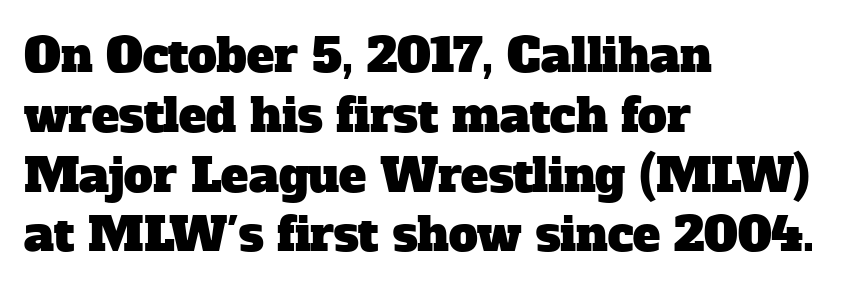
Q: Is the typeface a serif or a sans-serif typeface? A: Serif.
Q: Is the text underlined? A: No.
Q: How is the paragraph aligned? A: Left-aligned.
Q: Is the spacing between letters normal or unusually wide? A: Normal.
Q: Is the spacing between lines tight, normal or loose? A: Normal.
Q: Width (condensed, normal, or wide)? A: Normal.
Q: Stroke contrast? A: Low.
Q: x-height? A: Medium.
Q: Monospaced? A: No.
